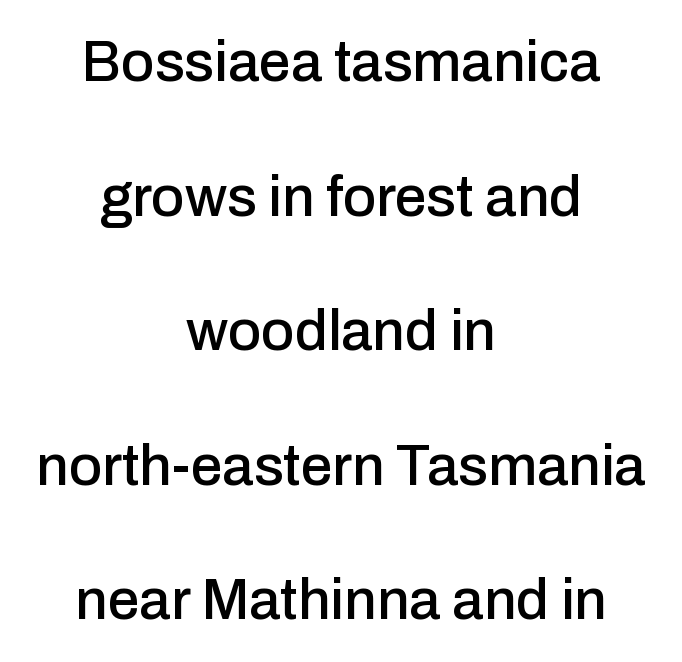
Q: Is the text italic (slanted)? A: No, it is upright.
Q: Is the typeface a serif or a sans-serif typeface? A: Sans-serif.
Q: Is the text underlined? A: No.
Q: How is the paragraph aligned? A: Centered.
Q: Is the spacing between letters normal or unusually wide? A: Normal.
Q: Is the spacing between lines tight, normal or loose? A: Loose.
Q: Width (condensed, normal, or wide)? A: Normal.
Q: Stroke contrast? A: Low.
Q: x-height? A: Medium.
Q: Monospaced? A: No.
